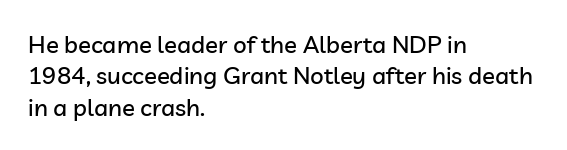
{"italic": "no", "underline": "no", "align": "left", "line_spacing": "normal", "line_spacing_ratio": 1.31, "letter_spacing": "normal", "letter_spacing_em": 0.0, "glyph_px": 24}
